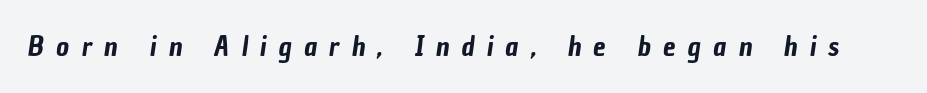
{"serif": "no", "width": "condensed", "stroke_contrast": "low", "x_height": "medium", "monospaced": "no", "underline": "no", "letter_spacing": "wide", "letter_spacing_em": 0.44, "glyph_px": 28}
